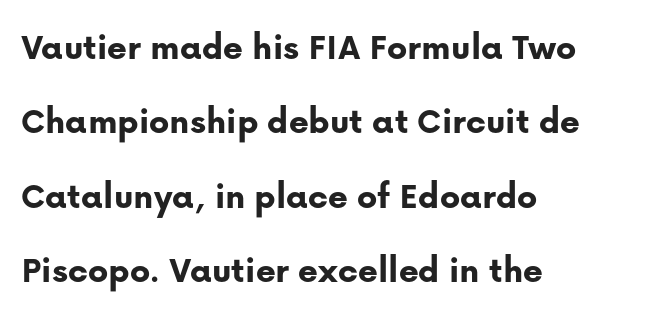
Which margin do the lines hug? The left one — the right edge is uneven. Observe the ordinary spacing: letters are neighbours, not strangers. Serifs: no, the terminals of the letterforms are clean. Widely set lines give the paragraph a tall, airy silhouette.
